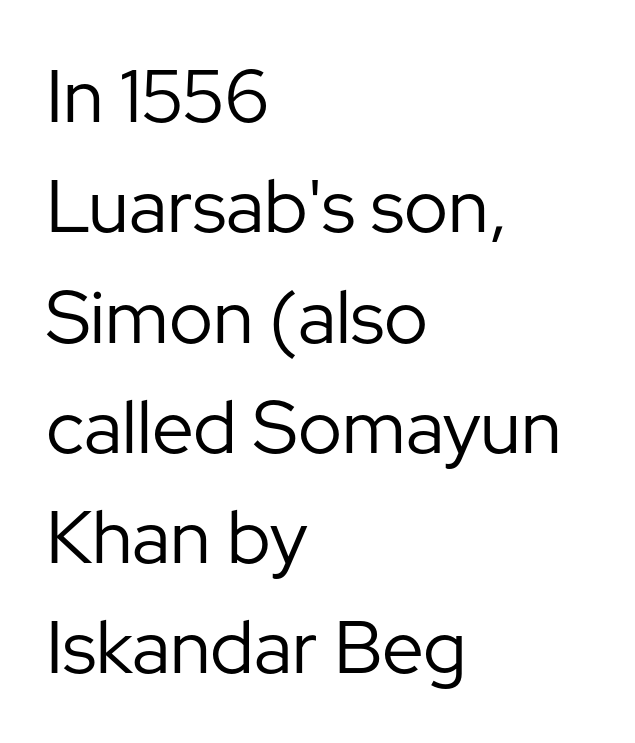
Look at the tracking — it's just the regular setting, nothing added. The line-height multiplier appears to be the usual default. Is there any slant? The stems are plumb. Typeset ragged right — the left edge is the straight one. The words here are not underlined. The rendering shows plain stroke endings on the letterforms — a sans-serif design.
